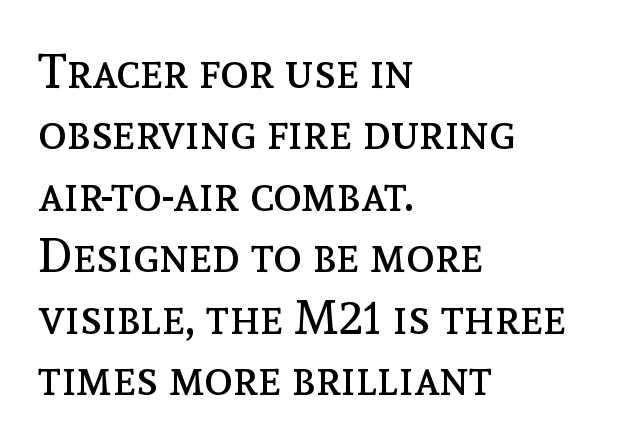
{"italic": "no", "bold": "no", "weight": "regular", "width": "normal", "x_height": "medium", "monospaced": "no", "underline": "no", "align": "left", "line_spacing": "normal", "line_spacing_ratio": 1.28, "letter_spacing": "normal", "letter_spacing_em": 0.0, "glyph_px": 48}
